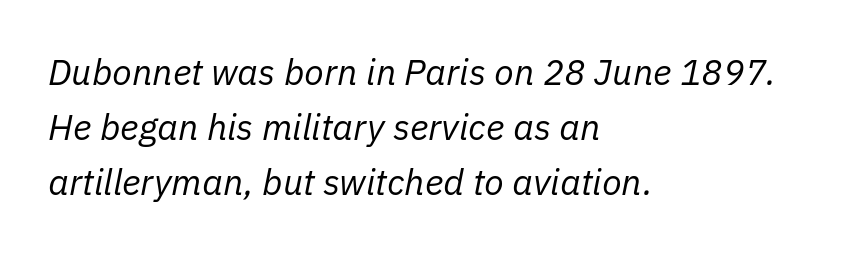
{"italic": "yes", "lean": "right", "slant_degrees": 11, "bold": "no", "weight": "regular", "width": "normal", "stroke_contrast": "low", "x_height": "medium", "monospaced": "no", "underline": "no", "align": "left", "line_spacing": "normal", "line_spacing_ratio": 1.53, "letter_spacing": "normal", "letter_spacing_em": 0.0, "glyph_px": 36}
